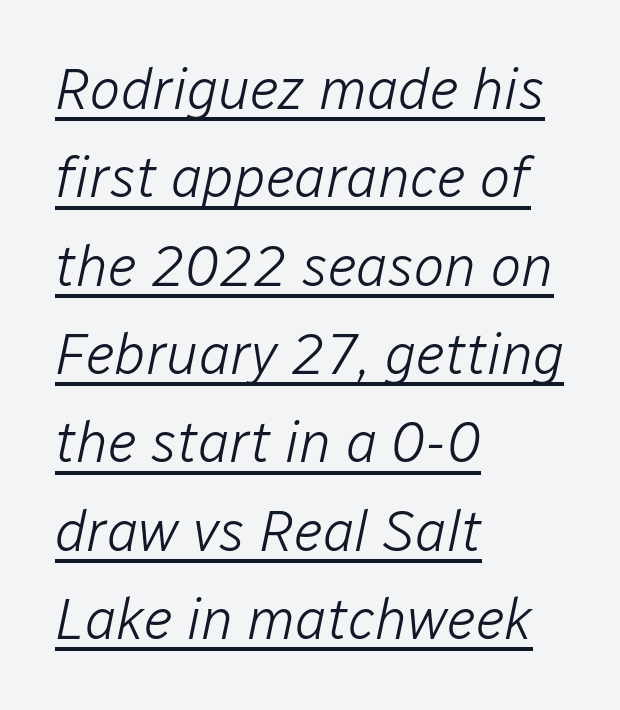
The image shows 57 px light type, italic (leaning right); set left-aligned, normal line spacing (1.55x), normal letter spacing, underlined; low stroke contrast and a medium x-height.
